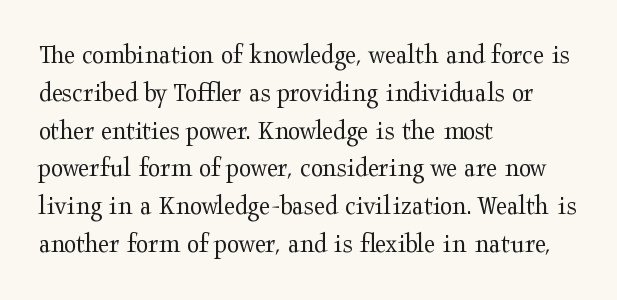
Q: Is the text bold? A: No.
Q: Is the text italic (slanted)? A: No, it is upright.
Q: Is the typeface a serif or a sans-serif typeface? A: Serif.
Q: Is the text underlined? A: No.
Q: How is the paragraph aligned? A: Left-aligned.
Q: Is the spacing between letters normal or unusually wide? A: Normal.
Q: Is the spacing between lines tight, normal or loose? A: Normal.
Q: Width (condensed, normal, or wide)? A: Wide.
Q: Stroke contrast? A: Medium.
Q: x-height? A: Medium.
Q: Monospaced? A: No.
